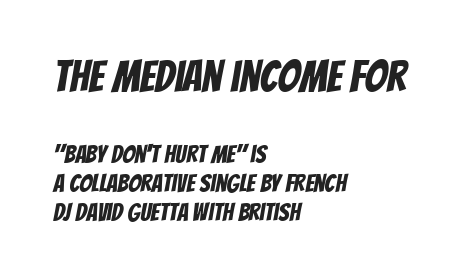
Q: Is the typeface a serif or a sans-serif typeface? A: Sans-serif.
Q: Is the text underlined? A: No.
Q: How is the paragraph aligned? A: Left-aligned.
Q: Is the spacing between letters normal or unusually wide? A: Normal.
Q: Which block of text is set in a larger size, the first (top) or the second (bottom)? A: The first (top) one.
Q: Width (condensed, normal, or wide)? A: Condensed.
Q: Stroke contrast? A: Low.
Q: x-height? A: Large.
Q: Monospaced? A: No.
